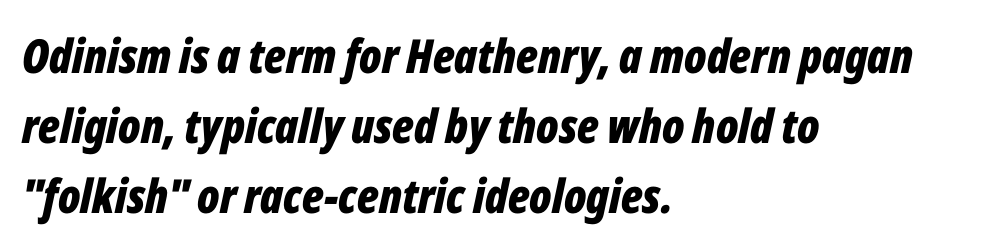
{"italic": "yes", "lean": "right", "slant_degrees": 12, "bold": "yes", "weight": "bold", "width": "condensed", "stroke_contrast": "low", "x_height": "medium", "monospaced": "no", "underline": "no", "align": "left", "line_spacing": "normal", "line_spacing_ratio": 1.49, "letter_spacing": "normal", "letter_spacing_em": 0.0, "glyph_px": 47}
